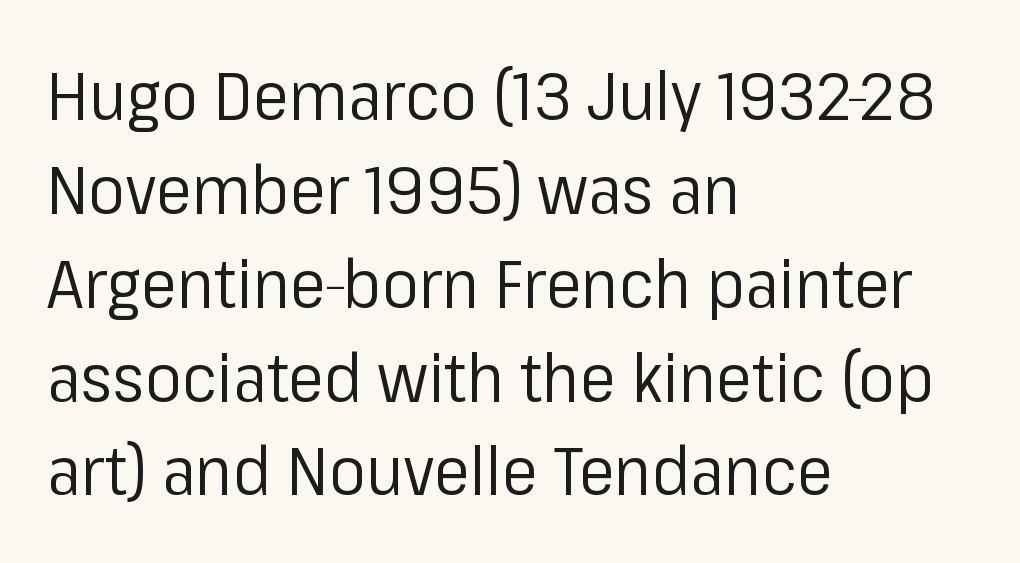
The letters advance in unequal steps, a hallmark of proportional type. The letters carry no serifs — their stems end cleanly without finishing strokes. The compositor pushed each line to the left boundary. Posture: upright roman.
